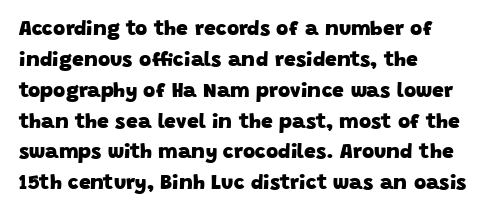
The image shows 21 px bold type; set left-aligned, normal line spacing (1.47x), normal letter spacing, not underlined.
